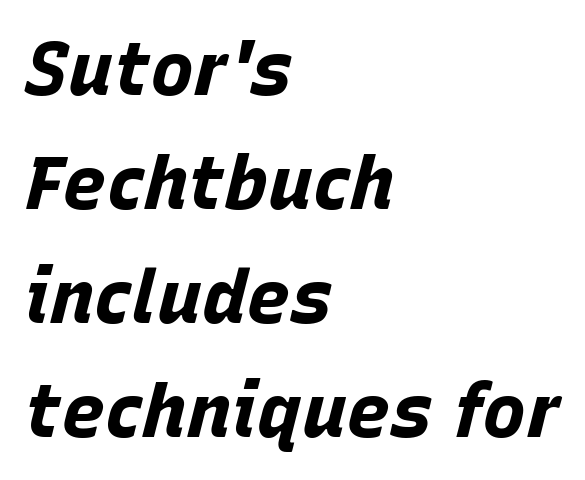
The glyphs are unaccompanied by any horizontal stroke below them. The passage shown is typed in a proportional face where columns would drift. The typography opts for an oblique posture over an upright one. The rendering anchors every line to the left-hand side. Typographic density is high because the face is bold.
